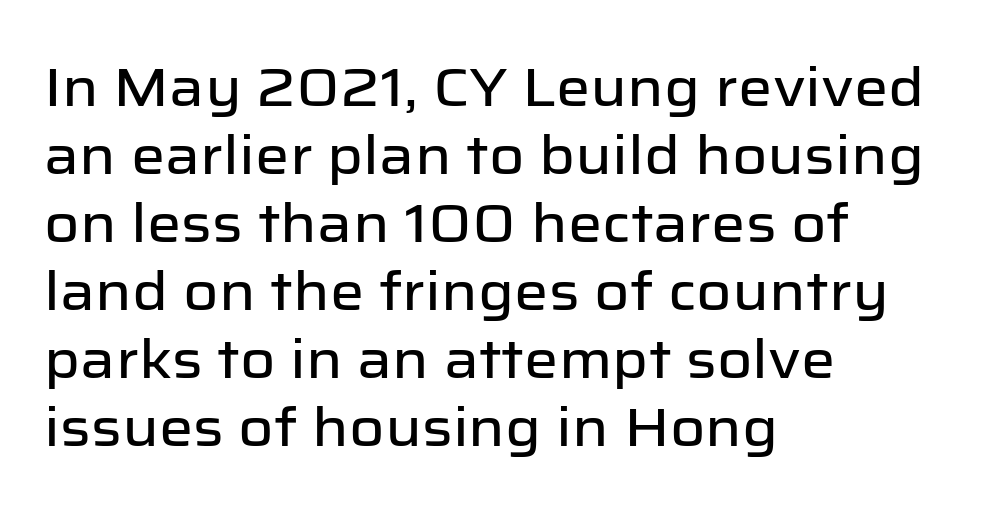
The image shows 54 px sans-serif type, upright; set left-aligned, normal line spacing (1.26x), normal letter spacing, not underlined; low stroke contrast and a medium x-height.
